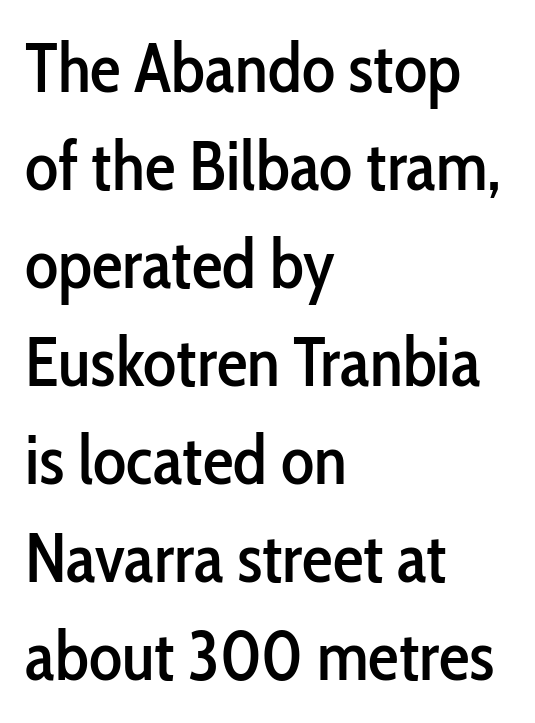
Q: Is the text italic (slanted)? A: No, it is upright.
Q: Is the typeface a serif or a sans-serif typeface? A: Sans-serif.
Q: Is the text underlined? A: No.
Q: How is the paragraph aligned? A: Left-aligned.
Q: Is the spacing between letters normal or unusually wide? A: Normal.
Q: Is the spacing between lines tight, normal or loose? A: Normal.
Q: Width (condensed, normal, or wide)? A: Condensed.
Q: Stroke contrast? A: Low.
Q: x-height? A: Medium.
Q: Monospaced? A: No.
